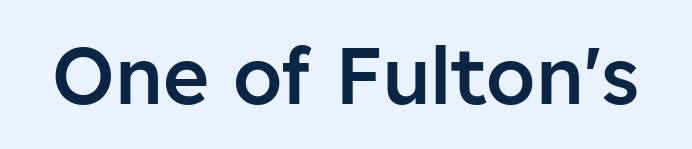
The letters are semibold — heavier than regular but short of a full bold. Posture: upright roman. Proportional: the letters do not fall into vertical columns. Inter-character spacing is left at the font's built-in metrics.
